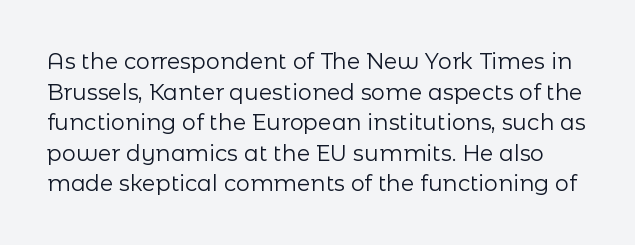
Q: Is the text bold? A: No.
Q: Is the text italic (slanted)? A: No, it is upright.
Q: Is the text underlined? A: No.
Q: Is the spacing between letters normal or unusually wide? A: Normal.
Q: Is the spacing between lines tight, normal or loose? A: Normal.
